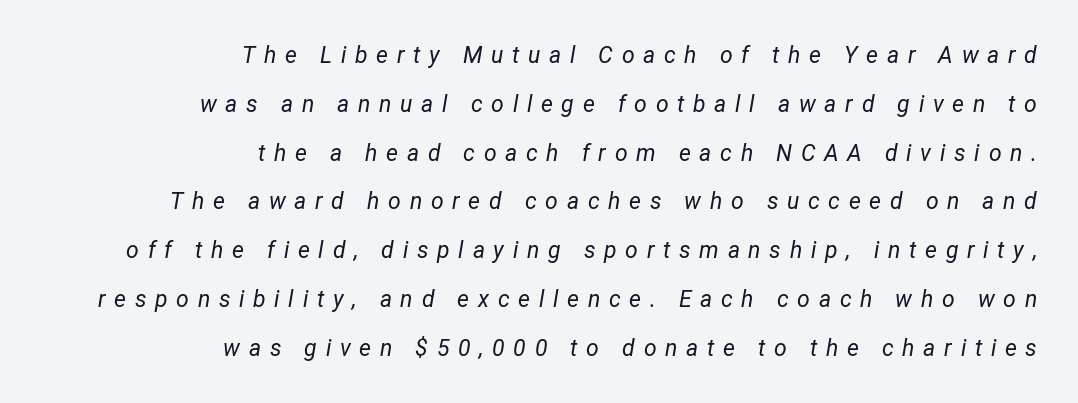
Q: Is the text bold? A: No.
Q: Is the text italic (slanted)? A: Yes, it leans right by about 12 degrees.
Q: Is the text underlined? A: No.
Q: How is the paragraph aligned? A: Right-aligned.
Q: Is the spacing between letters normal or unusually wide? A: Unusually wide.
Q: Is the spacing between lines tight, normal or loose? A: Loose.
